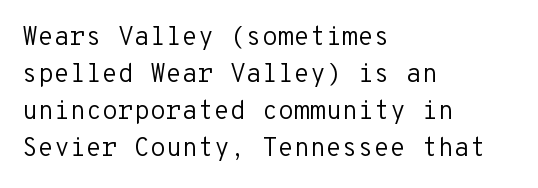
The image shows 26 px text type, upright; set left-aligned, normal line spacing (1.42x), normal letter spacing, not underlined.
